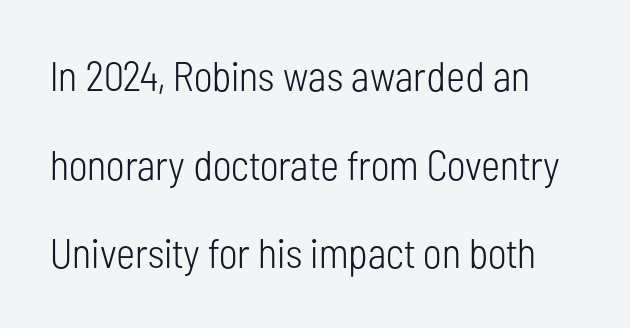
The image shows 41 px light, condensed sans-serif type, upright; set loose line spacing (2.16x), normal letter spacing, not underlined; low stroke contrast and a medium x-height.
